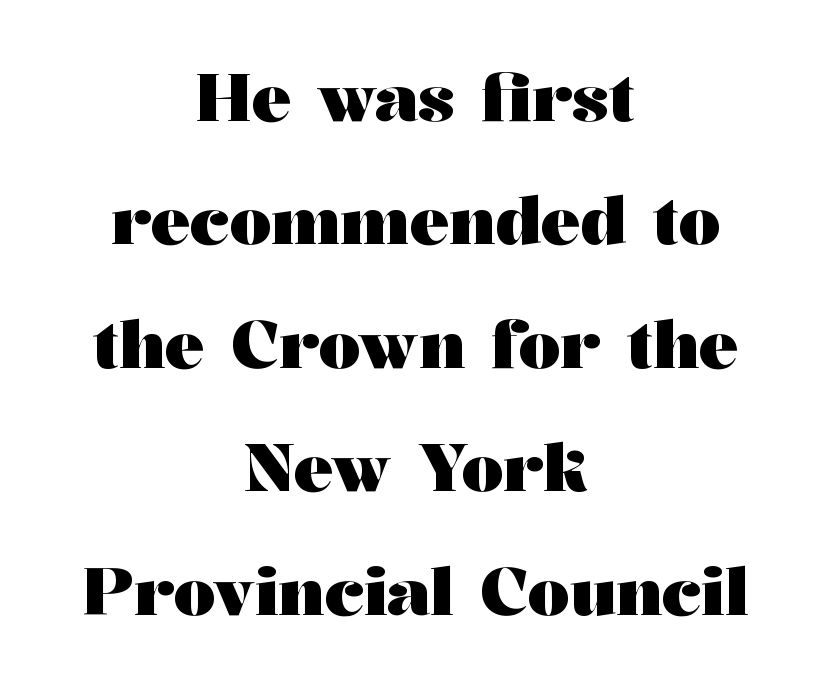
Q: Is the text bold? A: Yes.
Q: Is the text italic (slanted)? A: No, it is upright.
Q: Is the typeface a serif or a sans-serif typeface? A: Serif.
Q: Is the text underlined? A: No.
Q: How is the paragraph aligned? A: Centered.
Q: Is the spacing between letters normal or unusually wide? A: Normal.
Q: Width (condensed, normal, or wide)? A: Wide.
Q: Stroke contrast? A: Medium.
Q: x-height? A: Medium.
Q: Monospaced? A: No.
